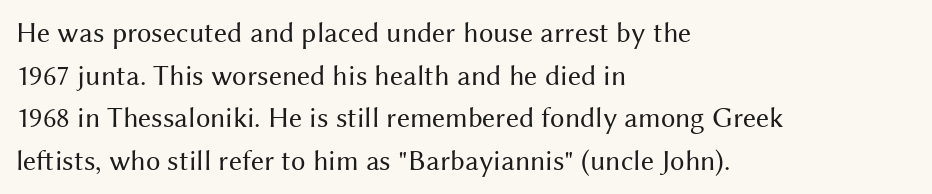
The image shows 29 px regular-weight sans-serif type, upright; set left-aligned, normal line spacing (1.47x), normal letter spacing, not underlined; medium stroke contrast and a medium x-height.
